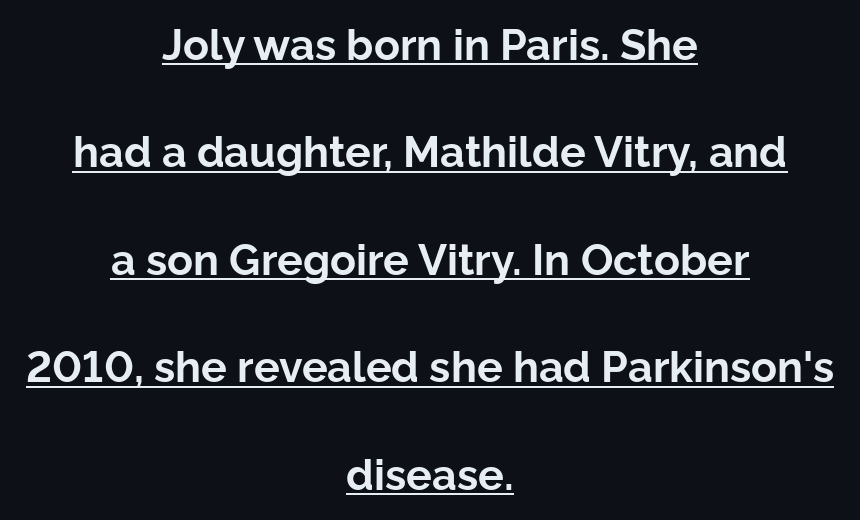
Q: Is the text bold? A: Yes.
Q: Is the text italic (slanted)? A: No, it is upright.
Q: Is the typeface a serif or a sans-serif typeface? A: Sans-serif.
Q: Is the text underlined? A: Yes.
Q: How is the paragraph aligned? A: Centered.
Q: Is the spacing between letters normal or unusually wide? A: Normal.
Q: Is the spacing between lines tight, normal or loose? A: Loose.
Q: Width (condensed, normal, or wide)? A: Normal.
Q: Stroke contrast? A: Low.
Q: x-height? A: Medium.
Q: Monospaced? A: No.
